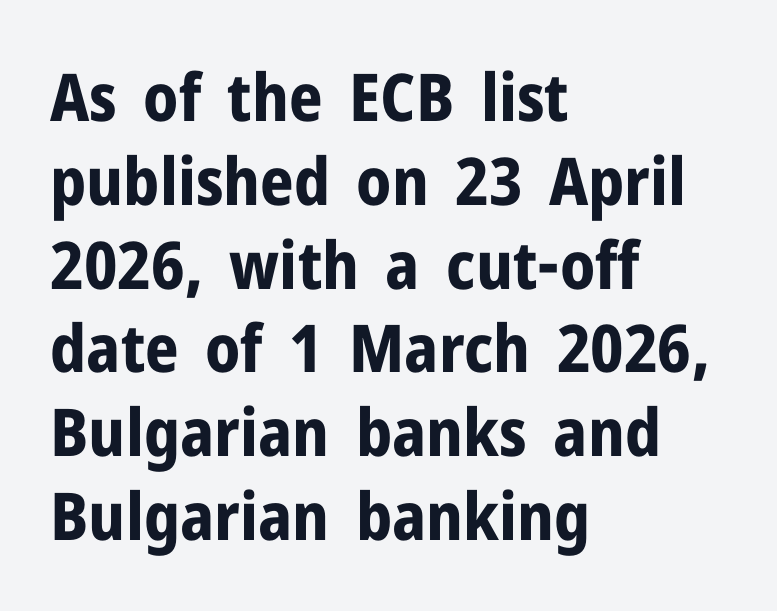
{"serif": "no", "italic": "no", "bold": "yes", "weight": "bold", "width": "normal", "stroke_contrast": "low", "x_height": "medium", "monospaced": "no", "underline": "no", "align": "left", "line_spacing": "normal", "line_spacing_ratio": 1.27, "letter_spacing": "normal", "letter_spacing_em": 0.0, "glyph_px": 66}
